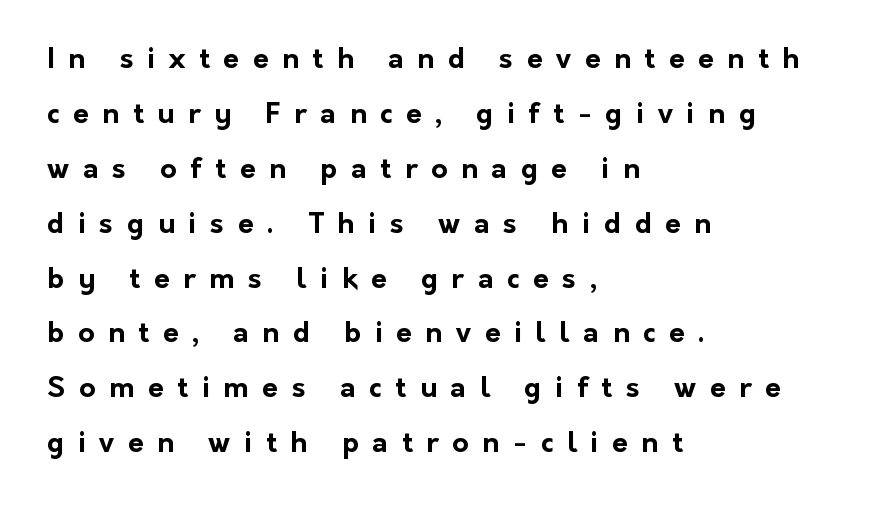
{"serif": "no", "italic": "no", "bold": "yes", "weight": "bold", "width": "normal", "stroke_contrast": "low", "x_height": "medium", "monospaced": "no", "underline": "no", "align": "left", "line_spacing": "loose", "line_spacing_ratio": 1.96, "letter_spacing": "wide", "letter_spacing_em": 0.49, "glyph_px": 28}
